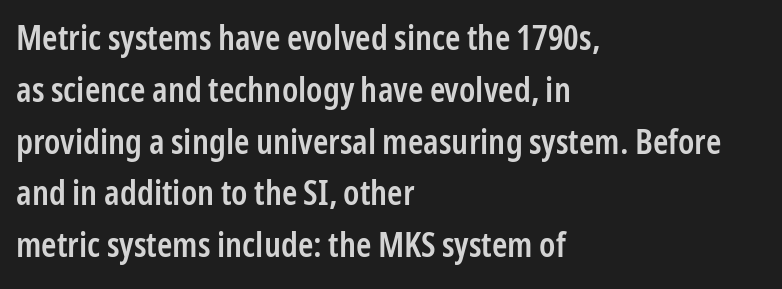
{"serif": "no", "italic": "no", "bold": "semi", "weight": "semibold", "width": "condensed", "stroke_contrast": "low", "x_height": "medium", "monospaced": "no", "underline": "no", "align": "left", "line_spacing": "normal", "line_spacing_ratio": 1.48, "letter_spacing": "normal", "letter_spacing_em": 0.0, "glyph_px": 35}
